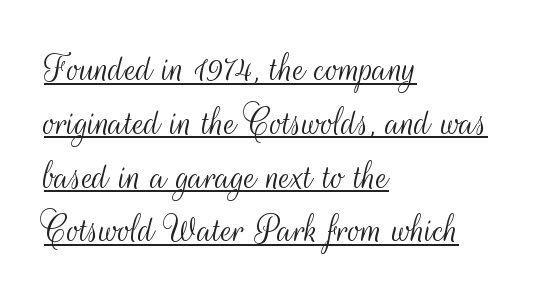
The image shows 42 px light, condensed sans-serif type; set left-aligned, normal line spacing (1.28x), normal letter spacing, underlined; medium stroke contrast and a small x-height.
